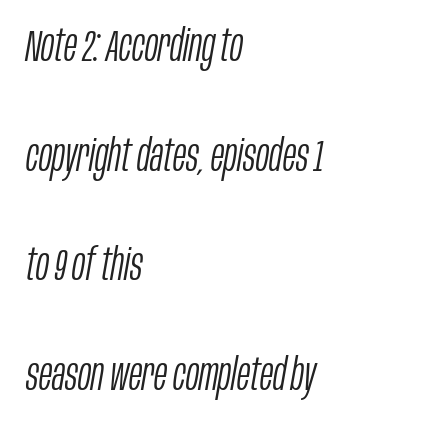
{"italic": "yes", "lean": "right", "slant_degrees": 10, "bold": "no", "weight": "light", "width": "condensed", "stroke_contrast": "low", "x_height": "large", "monospaced": "no", "underline": "no", "align": "left", "line_spacing": "loose", "line_spacing_ratio": 2.49, "letter_spacing": "normal", "letter_spacing_em": 0.0, "glyph_px": 44}
